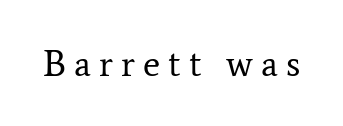
The image shows 37 px regular-weight serif type, upright; set unusually wide letter spacing (+0.22 em), not underlined; low stroke contrast and a medium x-height.
